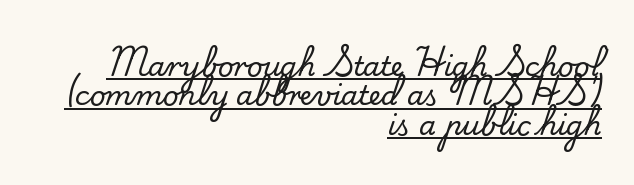
Q: Is the text italic (slanted)? A: Yes.
Q: Is the text underlined? A: Yes.
Q: How is the paragraph aligned? A: Right-aligned.
Q: Is the spacing between letters normal or unusually wide? A: Normal.
Q: Is the spacing between lines tight, normal or loose? A: Tight.
